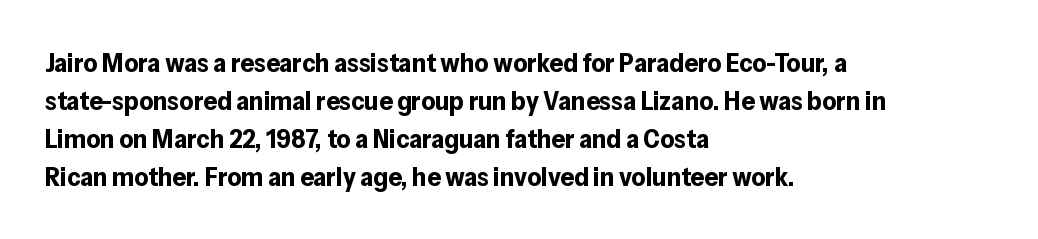
{"italic": "no", "bold": "yes", "underline": "no", "align": "left", "line_spacing": "normal", "line_spacing_ratio": 1.41, "letter_spacing": "normal", "letter_spacing_em": 0.0, "glyph_px": 27}
